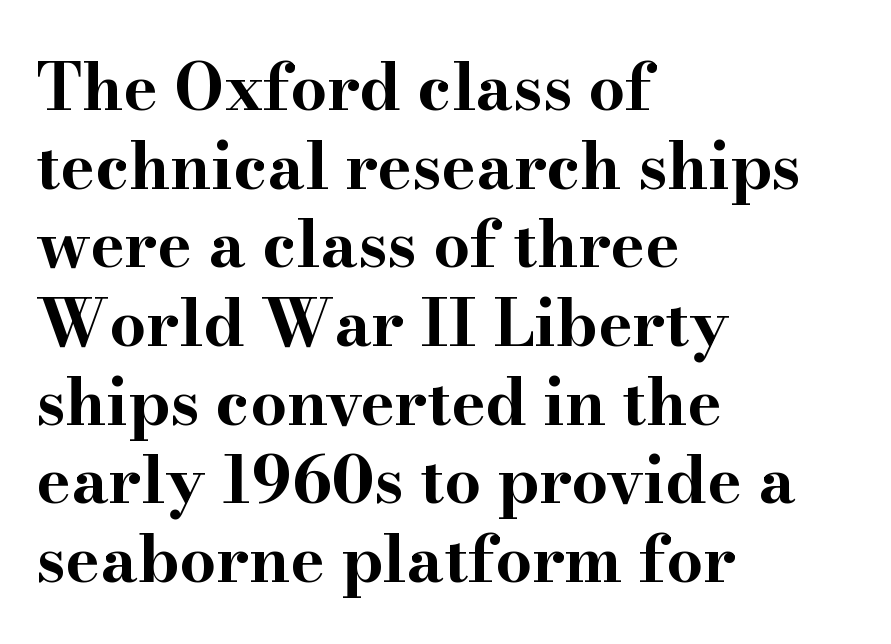
The image shows 65 px bold, wide serif type, upright; set left-aligned, line spacing 1.21x, normal letter spacing, not underlined; high stroke contrast and a small x-height.
